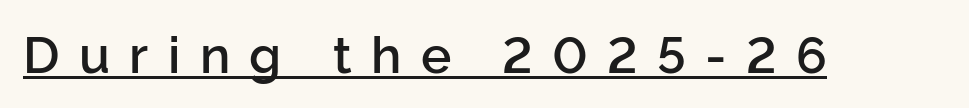
Here the designer chose a conventional face with non-uniform glyph widths. Caption: lettering with a line underneath. Characters follow at a spacing far wider than the type designer built in. Posture: straight, roman, zero tilt. The letters carry no serifs — their stems end cleanly without finishing strokes.
